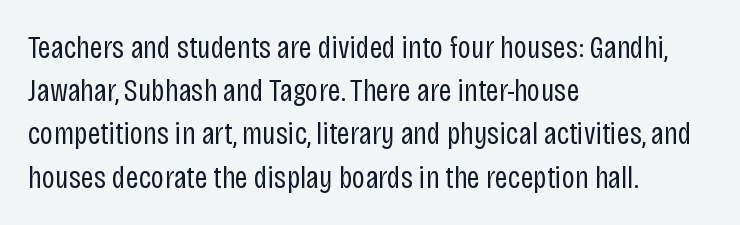
The line texture is even and compact thanks to regular tracking. Upright lettering throughout. The font sits on the lighter half of the weight spectrum, regular included. Check the space under the baseline: it is left empty.
